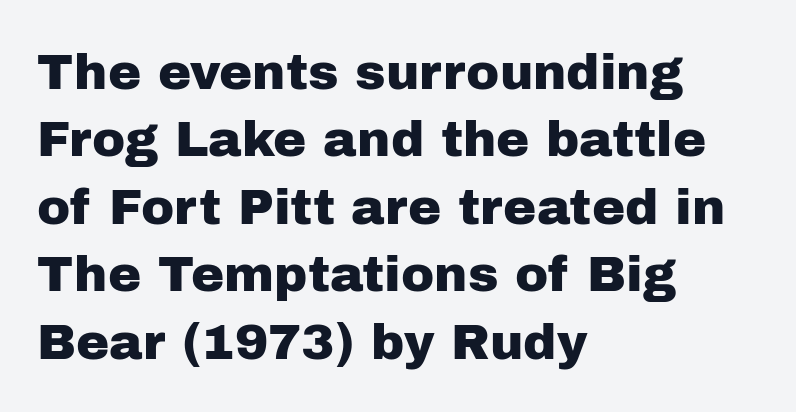
Q: Is the text italic (slanted)? A: No, it is upright.
Q: Is the typeface a serif or a sans-serif typeface? A: Sans-serif.
Q: Is the text underlined? A: No.
Q: How is the paragraph aligned? A: Left-aligned.
Q: Is the spacing between letters normal or unusually wide? A: Normal.
Q: Is the spacing between lines tight, normal or loose? A: Normal.
Q: Width (condensed, normal, or wide)? A: Normal.
Q: Stroke contrast? A: Low.
Q: x-height? A: Medium.
Q: Monospaced? A: No.
